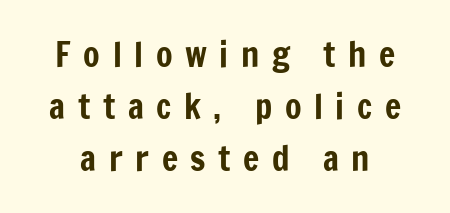
Character widths vary here, with narrow letters taking less room than wide ones. The baseline area is clear. Display-style spreading of the glyphs; the letterfit is very open. Compared with typical paragraphs, the rows here are spaced about the same. This is the regular roman posture of the typeface. Is this a sans? Yes — the strokes have no serifs.
